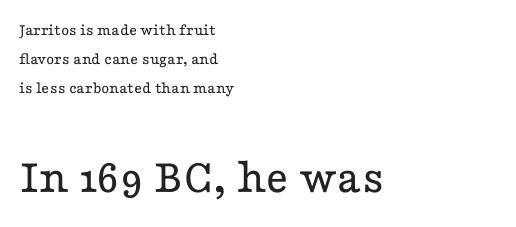
Quick note: underline off. This is serif lettering, the kind often seen in printed books. Note the varied advance widths — an 'i' is clearly narrower than an 'm'. No chunkiness to these letters — they're not bold.
